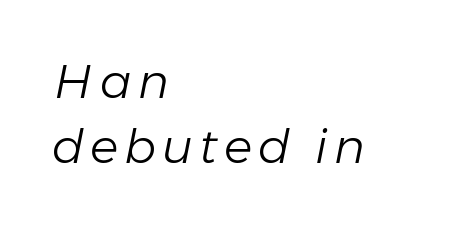
The image shows 47 px light type, italic (leaning right); set left-aligned, normal line spacing (1.38x), not underlined; low stroke contrast and a medium x-height.
